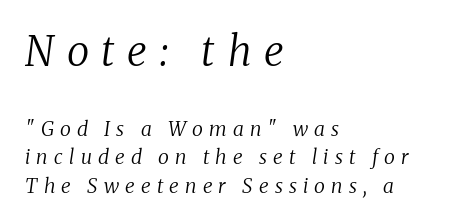
{"serif": "yes", "italic": "yes", "lean": "right", "slant_degrees": 8, "bold": "no", "weight": "regular", "width": "normal", "stroke_contrast": "medium", "x_height": "medium", "monospaced": "no", "underline": "no", "align": "left", "line_spacing": "normal", "line_spacing_ratio": 1.42, "letter_spacing": "wide", "letter_spacing_em": 0.31, "larger_block": "first", "size_ratio": 2.05, "glyph_px": 41}
